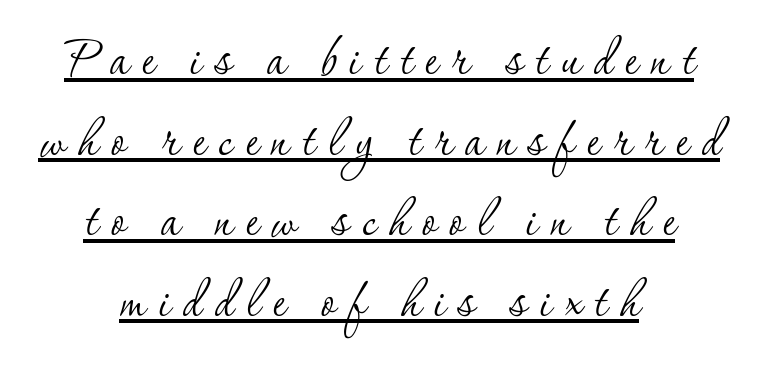
The image shows 63 px thin serif type; set centered, normal line spacing (1.28x), unusually wide letter spacing (+0.21 em), underlined; low stroke contrast and a small x-height.
